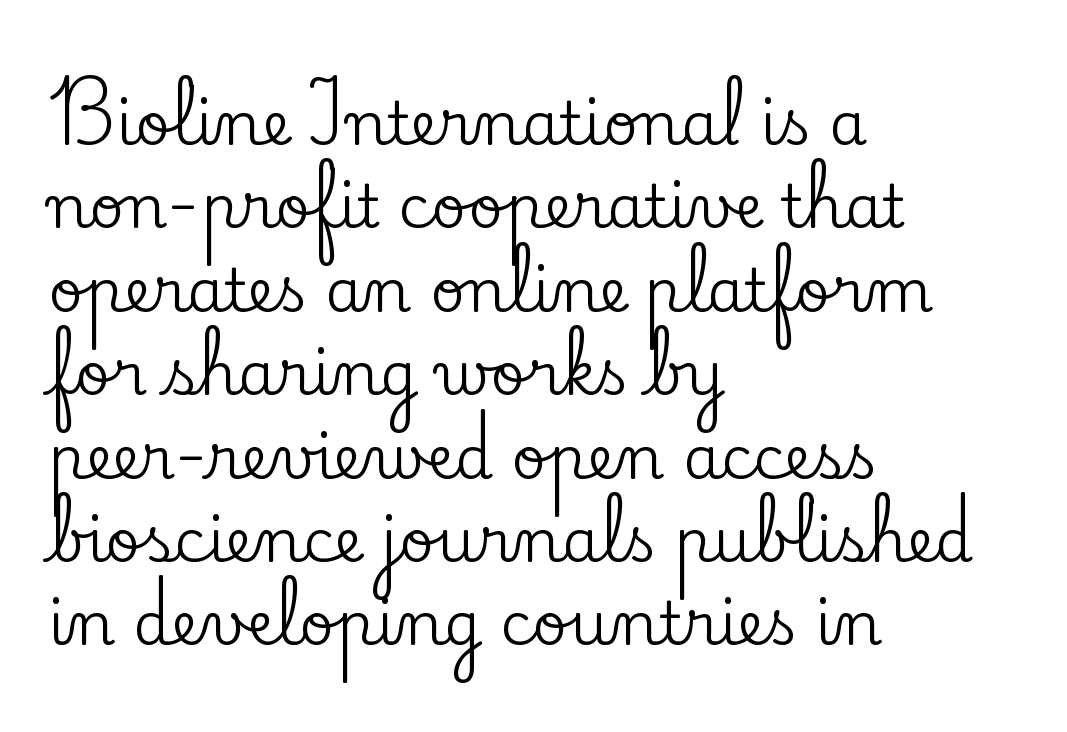
You could not count columns in this text — the font is proportionally spaced. The letters stand straight up with perfectly vertical stems. One glance says typical: line gaps are just what's usual. The area under the type is left untouched. Are there feet on the stems? There are — it's a serif. Default kerning and tracking; the words read as compact shapes.
